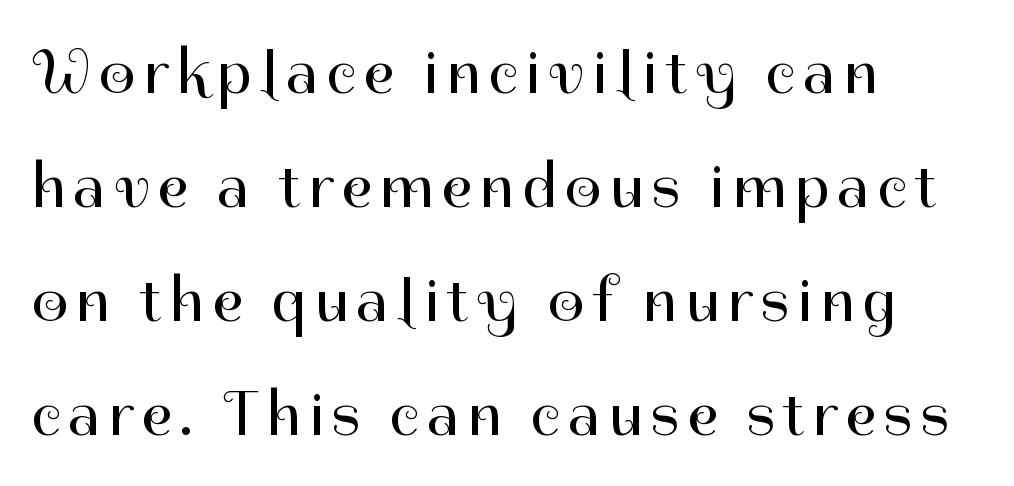
Typeset ragged right — the left edge is the straight one. Ascenders rise straight up at ninety degrees. Underlining? Definitely not there. Note: no serifs on the glyphs. Vertical stems look standard width or narrower in stroke.
